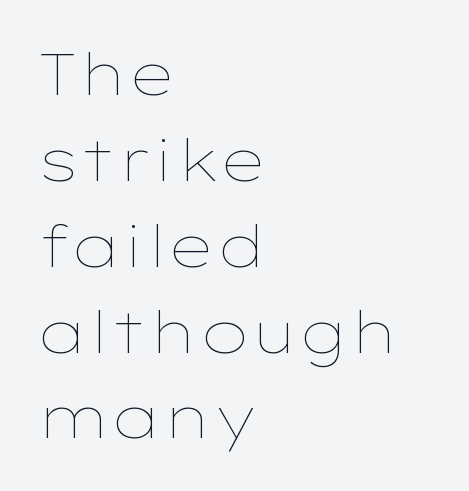
Q: Is the text bold? A: No.
Q: Is the text italic (slanted)? A: No, it is upright.
Q: Is the text underlined? A: No.
Q: How is the paragraph aligned? A: Left-aligned.
Q: Is the spacing between letters normal or unusually wide? A: Normal.
Q: Is the spacing between lines tight, normal or loose? A: Normal.
Q: Width (condensed, normal, or wide)? A: Wide.
Q: Stroke contrast? A: Low.
Q: x-height? A: Medium.
Q: Monospaced? A: No.
